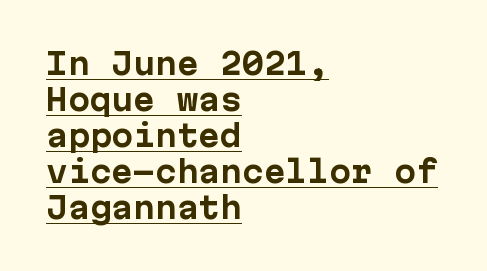
Q: Is the text bold? A: Yes.
Q: Is the text italic (slanted)? A: No, it is upright.
Q: Is the typeface a serif or a sans-serif typeface? A: Sans-serif.
Q: Is the text underlined? A: Yes.
Q: How is the paragraph aligned? A: Left-aligned.
Q: Is the spacing between letters normal or unusually wide? A: Normal.
Q: Width (condensed, normal, or wide)? A: Normal.
Q: Stroke contrast? A: Low.
Q: x-height? A: Medium.
